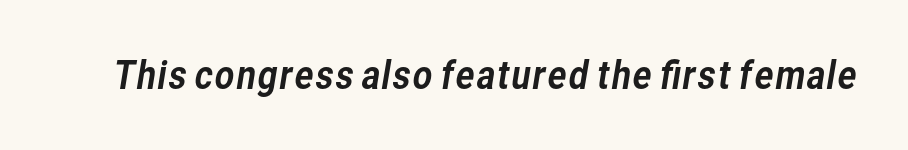
The image shows 38 px sans-serif type; set normal letter spacing, not underlined; low stroke contrast and a medium x-height.
